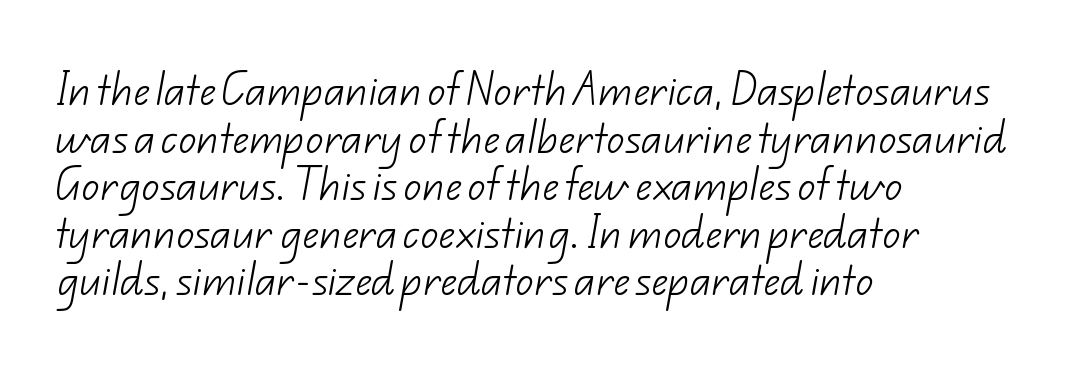
Q: Is the text bold? A: No.
Q: Is the typeface a serif or a sans-serif typeface? A: Sans-serif.
Q: Is the text underlined? A: No.
Q: How is the paragraph aligned? A: Left-aligned.
Q: Is the spacing between letters normal or unusually wide? A: Normal.
Q: Is the spacing between lines tight, normal or loose? A: Normal.
Q: Width (condensed, normal, or wide)? A: Normal.
Q: Stroke contrast? A: Low.
Q: x-height? A: Small.
Q: Monospaced? A: No.
